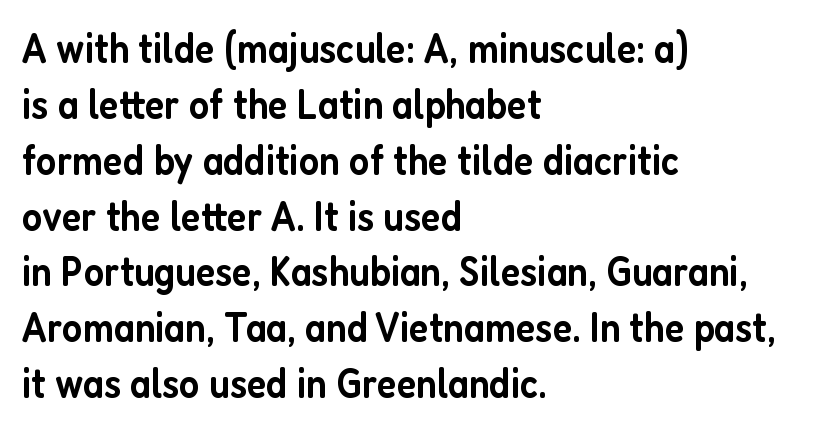
{"serif": "no", "italic": "no", "bold": "semi", "weight": "semibold", "width": "condensed", "stroke_contrast": "low", "x_height": "medium", "monospaced": "no", "underline": "no", "align": "left", "line_spacing": "normal", "line_spacing_ratio": 1.33, "letter_spacing": "normal", "letter_spacing_em": 0.0, "glyph_px": 42}
